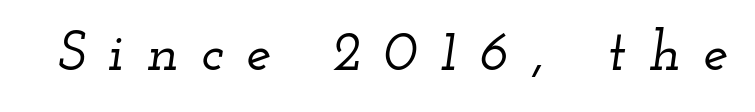
Q: Is the text italic (slanted)? A: Yes, it leans right by about 12 degrees.
Q: Is the typeface a serif or a sans-serif typeface? A: Serif.
Q: Is the text underlined? A: No.
Q: Is the spacing between letters normal or unusually wide? A: Unusually wide.
Q: Width (condensed, normal, or wide)? A: Wide.
Q: Stroke contrast? A: Low.
Q: x-height? A: Small.
Q: Monospaced? A: No.
